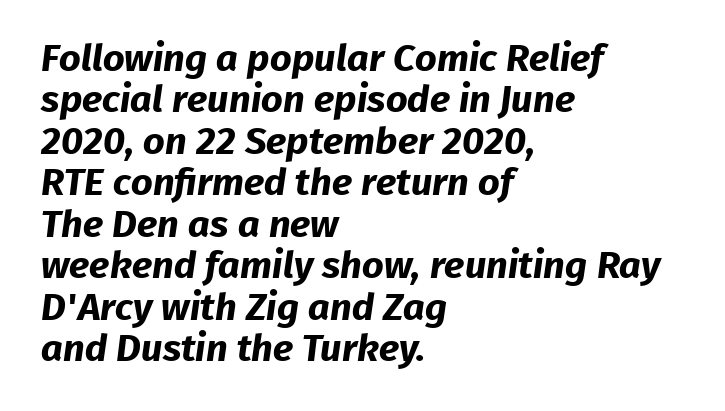
The passage is arranged the way most books set body copy — flush left. Emphasis by weight is at full strength: bold. Has an underline been added? It has not. Is this a fixed-width face? No — the glyphs have proportional, varying widths. The designer went with a sans here, leaving each stem footless. Does extra space separate the letters? No, they use regular spacing.
